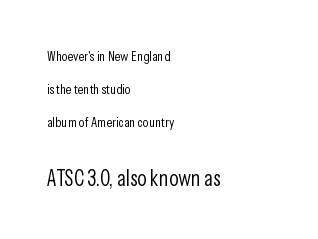
Q: Is the text bold? A: No.
Q: Is the text italic (slanted)? A: No, it is upright.
Q: Is the text underlined? A: No.
Q: How is the paragraph aligned? A: Left-aligned.
Q: Is the spacing between letters normal or unusually wide? A: Normal.
Q: Is the spacing between lines tight, normal or loose? A: Loose.
Q: Which block of text is set in a larger size, the first (top) or the second (bottom)? A: The second (bottom) one.
